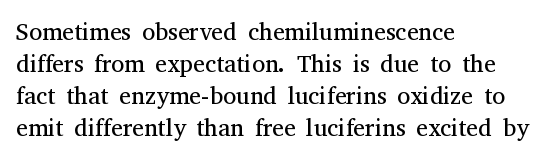
{"italic": "no", "bold": "no", "underline": "no", "align": "left", "line_spacing": "normal", "line_spacing_ratio": 1.34, "letter_spacing": "normal", "letter_spacing_em": 0.0, "glyph_px": 24}
